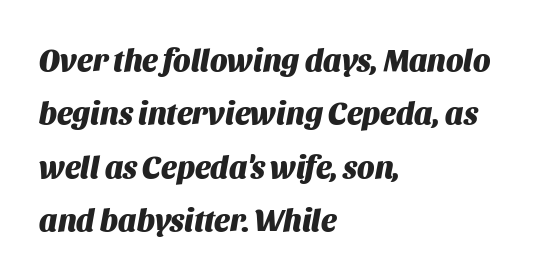
Q: Is the text bold? A: Yes.
Q: Is the text italic (slanted)? A: Yes, it leans right by about 11 degrees.
Q: Is the text underlined? A: No.
Q: How is the paragraph aligned? A: Left-aligned.
Q: Is the spacing between letters normal or unusually wide? A: Normal.
Q: Width (condensed, normal, or wide)? A: Normal.
Q: Stroke contrast? A: Medium.
Q: x-height? A: Large.
Q: Monospaced? A: No.
